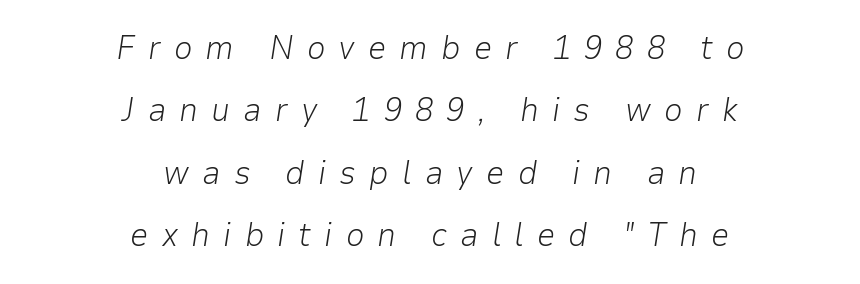
Substantial extra tracking has been applied to these lines. The rendering uses natural spacing where letterforms have individual widths. Caption: face not bold, strokes unweighted. Words float on clear page, feet unadorned.
